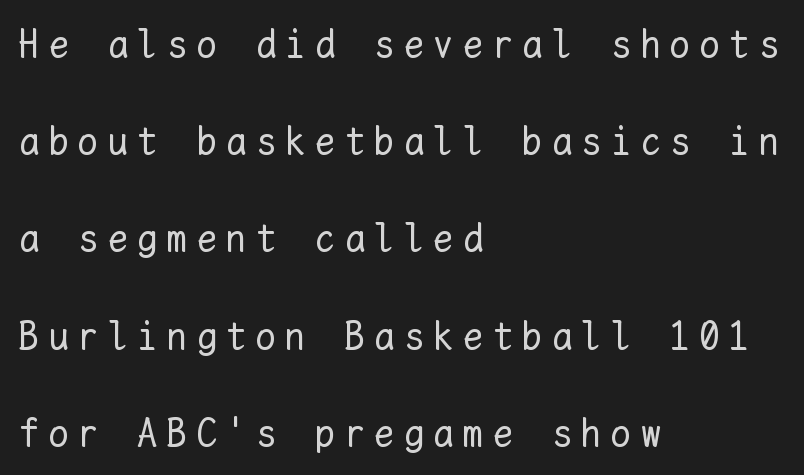
Q: Is the text bold? A: No.
Q: Is the text italic (slanted)? A: No, it is upright.
Q: Is the text underlined? A: No.
Q: How is the paragraph aligned? A: Left-aligned.
Q: Is the spacing between letters normal or unusually wide? A: Unusually wide.
Q: Is the spacing between lines tight, normal or loose? A: Loose.
Q: Width (condensed, normal, or wide)? A: Normal.
Q: Stroke contrast? A: Low.
Q: x-height? A: Medium.
Q: Monospaced? A: Yes.
